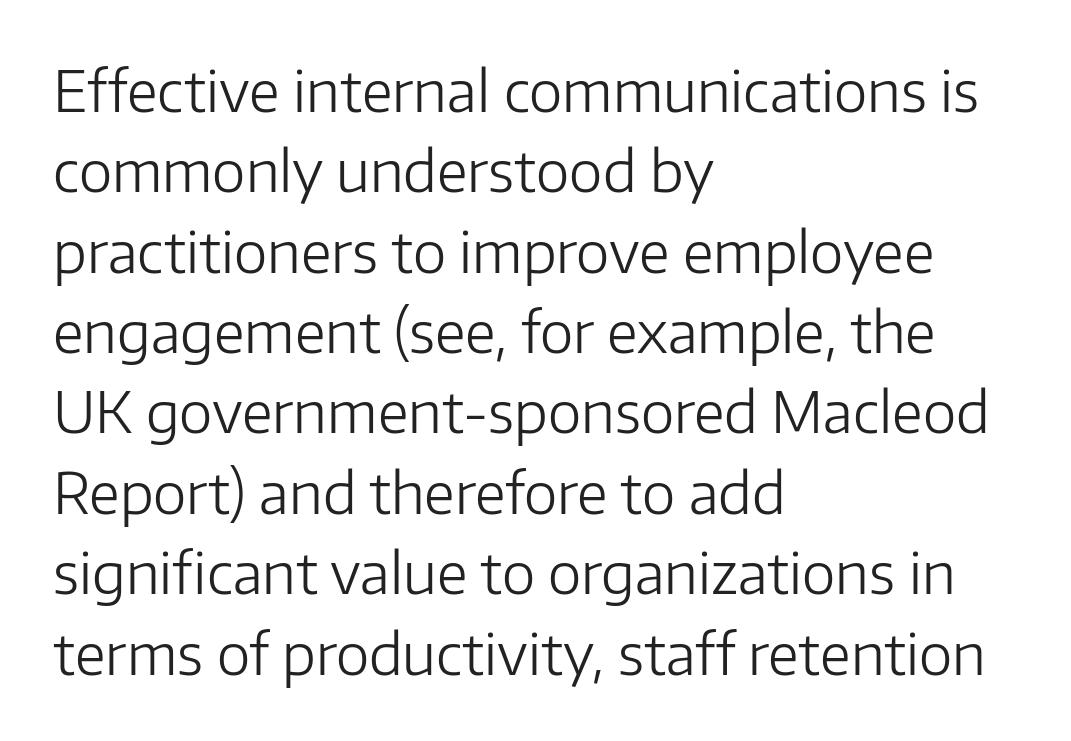
The zone under the glyphs is completely vacant. Do the characters align in a grid? No, the font is proportional. Teacher's note: observe the even left margin — that is flush-left alignment. To sum up the face: it is a sans, with no serifs.
